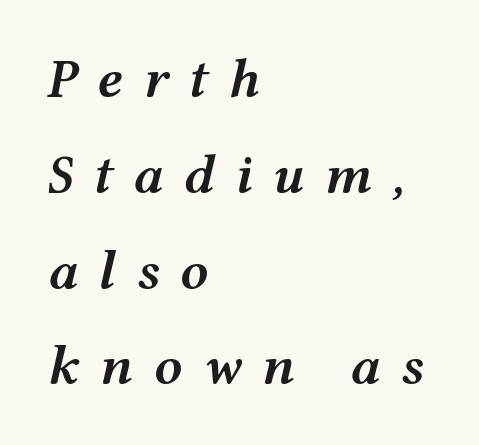
Has an underline been added? It has not. The letters advance in unequal steps, a hallmark of proportional type. Typographic density is moderately raised because the face is semibold. Every character sits at an angle, as italics do. Compared with typical body copy, the letter spacing here is much looser.
